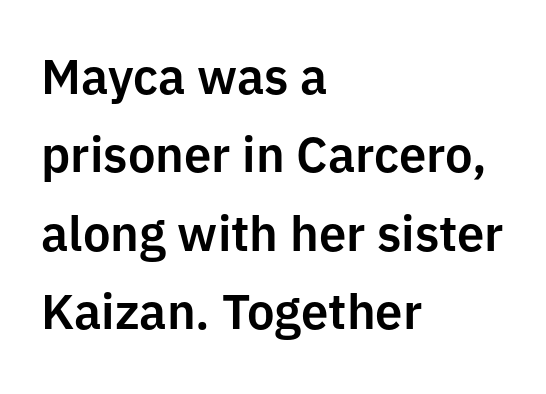
This rendering features lettering with no underline. To sum up the face: it is a sans, with no serifs. The face used here is proportionally spaced, like ordinary book or web type. Spacing between characters is what you'd get straight out of the box.
